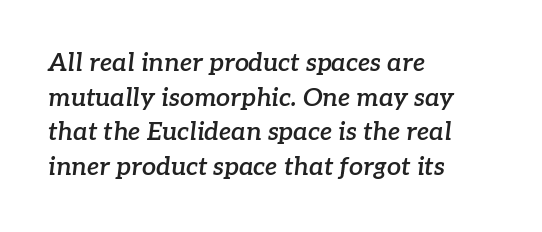
Q: Is the text bold? A: Semi-bold.
Q: Is the text italic (slanted)? A: Yes, it leans right by about 7 degrees.
Q: Is the text underlined? A: No.
Q: How is the paragraph aligned? A: Left-aligned.
Q: Is the spacing between letters normal or unusually wide? A: Normal.
Q: Is the spacing between lines tight, normal or loose? A: Normal.
